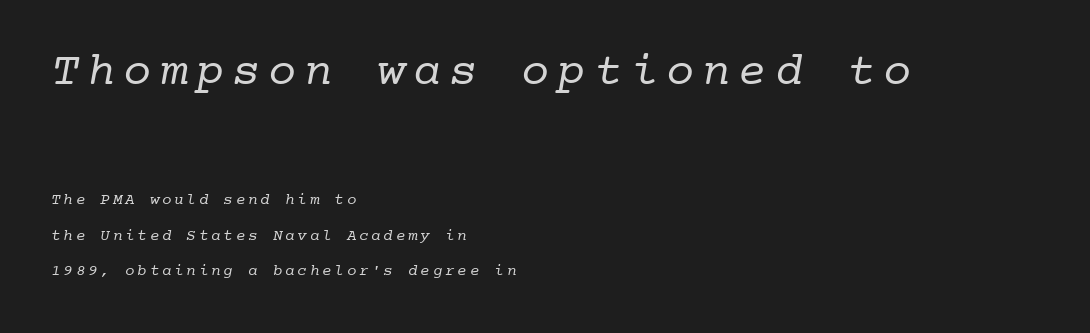
The image shows 47 px regular-weight serif type, monospaced; set left-aligned, loose line spacing (2.21x), not underlined; the first (top) block is 2.94x larger; low stroke contrast and a medium x-height.
